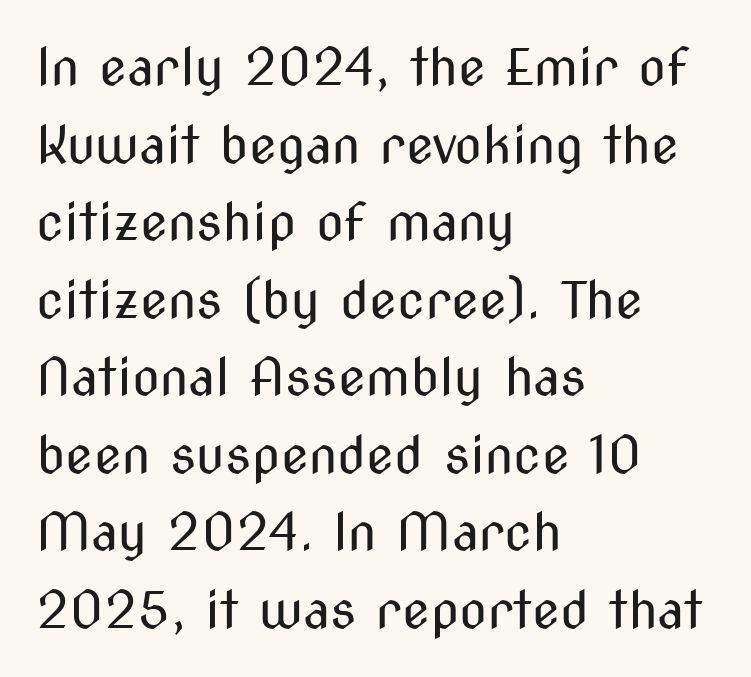
Each stroke keeps to a modest, everyday thickness or less. The strip under each line holds only bare page. Horizontal bands of white between lines are of average thickness. The rendering uses natural spacing where letterforms have individual widths.
